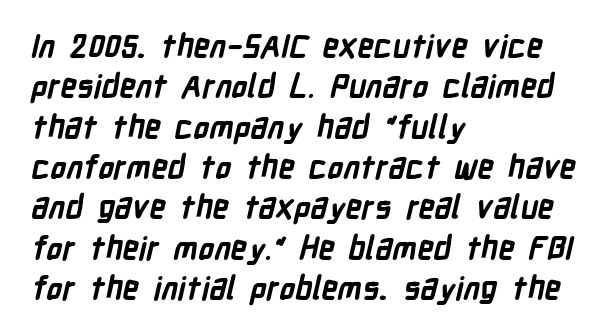
The image shows 32 px bold, condensed sans-serif type; set left-aligned, normal line spacing (1.26x), normal letter spacing, not underlined; low stroke contrast and a medium x-height.
